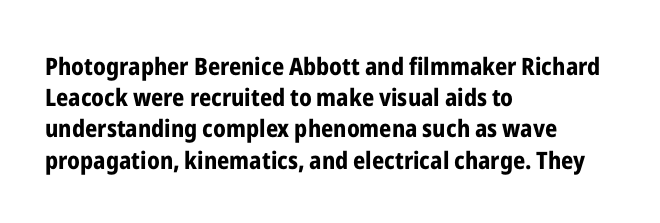
{"italic": "no", "bold": "yes", "underline": "no", "align": "left", "line_spacing": "normal", "line_spacing_ratio": 1.3, "letter_spacing": "normal", "letter_spacing_em": 0.0, "glyph_px": 24}
